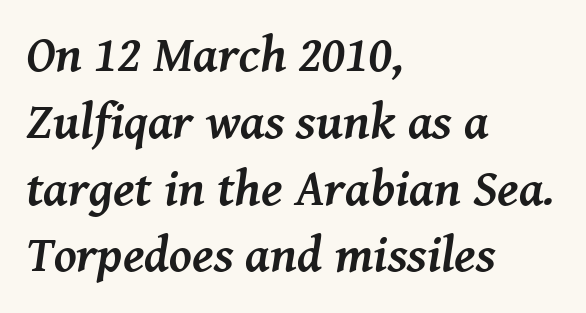
Q: Is the text bold? A: Yes.
Q: Is the text italic (slanted)? A: Yes, it leans right by about 8 degrees.
Q: Is the typeface a serif or a sans-serif typeface? A: Serif.
Q: Is the text underlined? A: No.
Q: How is the paragraph aligned? A: Left-aligned.
Q: Is the spacing between letters normal or unusually wide? A: Normal.
Q: Is the spacing between lines tight, normal or loose? A: Normal.
Q: Width (condensed, normal, or wide)? A: Normal.
Q: Stroke contrast? A: Medium.
Q: x-height? A: Medium.
Q: Monospaced? A: No.
